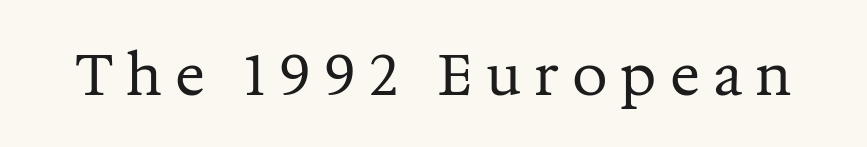
Character widths vary here, with narrow letters taking less room than wide ones. Letters have the restrained weight of plain body copy at most. The space beneath each line is pristine and unruled. The type sits square on the baseline with zero lean. Substantial extra tracking has been applied to these lines. The characters display serif detailing at their extremities.
